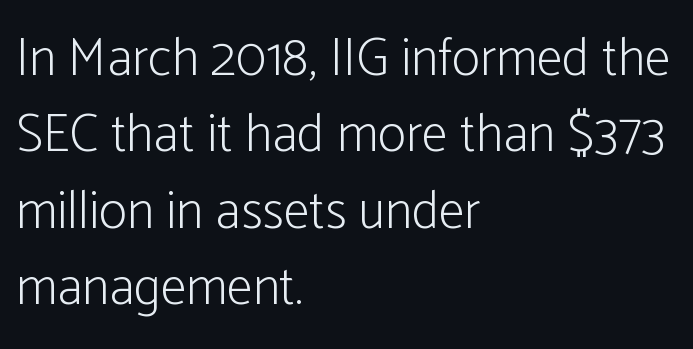
Q: Is the text bold? A: No.
Q: Is the text italic (slanted)? A: No, it is upright.
Q: Is the typeface a serif or a sans-serif typeface? A: Sans-serif.
Q: Is the text underlined? A: No.
Q: How is the paragraph aligned? A: Left-aligned.
Q: Is the spacing between letters normal or unusually wide? A: Normal.
Q: Is the spacing between lines tight, normal or loose? A: Normal.
Q: Width (condensed, normal, or wide)? A: Condensed.
Q: Stroke contrast? A: Low.
Q: x-height? A: Medium.
Q: Monospaced? A: No.
